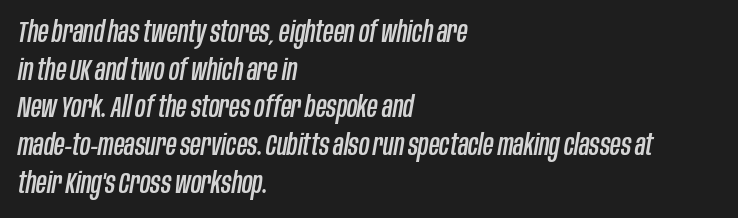
Q: Is the text italic (slanted)? A: Yes, it leans right by about 10 degrees.
Q: Is the text underlined? A: No.
Q: How is the paragraph aligned? A: Left-aligned.
Q: Is the spacing between letters normal or unusually wide? A: Normal.
Q: Is the spacing between lines tight, normal or loose? A: Normal.
Q: Width (condensed, normal, or wide)? A: Condensed.
Q: Stroke contrast? A: Low.
Q: x-height? A: Large.
Q: Monospaced? A: No.
